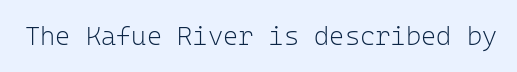
Q: Is the text bold? A: No.
Q: Is the text italic (slanted)? A: No, it is upright.
Q: Is the text underlined? A: No.
Q: Is the spacing between letters normal or unusually wide? A: Normal.
